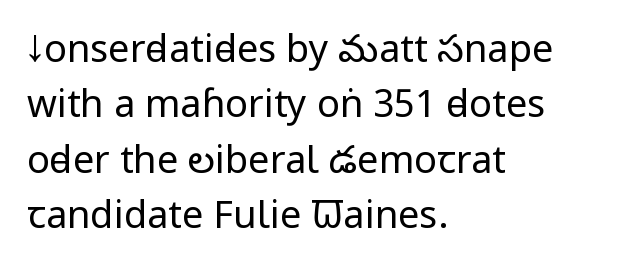
{"serif": "no", "italic": "no", "bold": "no", "weight": "regular", "width": "condensed", "stroke_contrast": "low", "x_height": "large", "monospaced": "no", "underline": "no", "align": "left", "line_spacing": "normal", "line_spacing_ratio": 1.46, "letter_spacing": "normal", "letter_spacing_em": 0.0, "glyph_px": 38}
